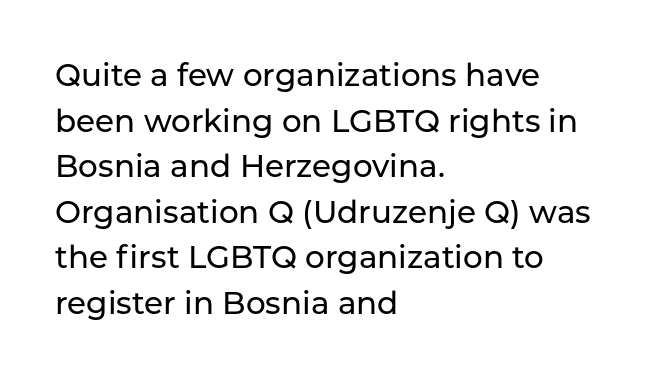
{"serif": "no", "italic": "no", "width": "normal", "stroke_contrast": "low", "x_height": "medium", "monospaced": "no", "underline": "no", "align": "left", "line_spacing": "normal", "line_spacing_ratio": 1.47, "letter_spacing": "normal", "letter_spacing_em": 0.0, "glyph_px": 31}
